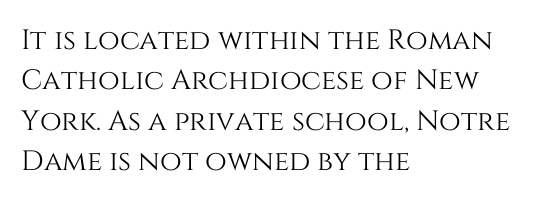
Tracking here is standard; glyphs follow each other at the usual distance. Honestly, there is no underline to notice here at all. A typesetter would mark this as roman, not italic. Short and long lines alike share a common starting point at left. This sample keeps an unexceptional amount of space between lines.
